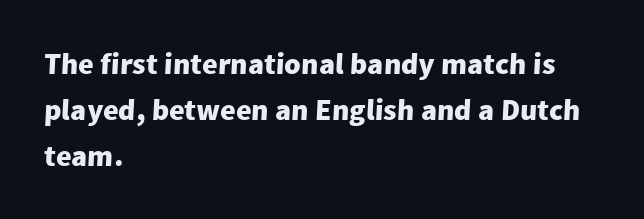
{"serif": "no", "bold": "yes", "weight": "heavy", "width": "normal", "stroke_contrast": "low", "x_height": "medium", "monospaced": "no", "underline": "no", "align": "left", "line_spacing": "normal", "line_spacing_ratio": 1.53, "letter_spacing": "normal", "letter_spacing_em": 0.0, "glyph_px": 30}
